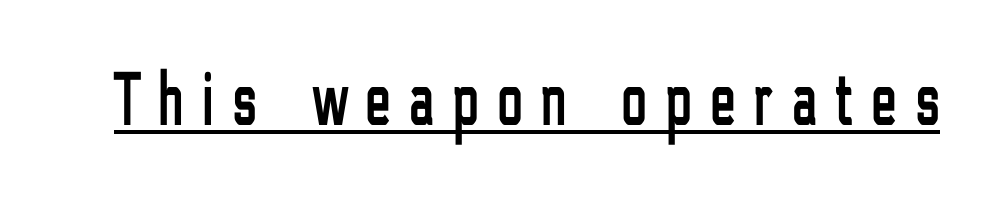
This rendering employs a face without finishing strokes, i.e., a sans-serif. The typesetter has applied underlining to the passage shown. Upright lettering throughout. Looks like regular typesetting: each glyph gets only the width it needs.
